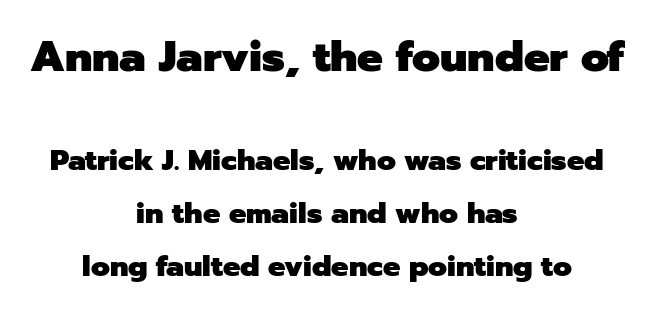
The image shows 43 px heavy sans-serif type, upright; set centered, line spacing 1.84x, normal letter spacing, not underlined; the first (top) block is 1.48x larger; low stroke contrast and a medium x-height.
